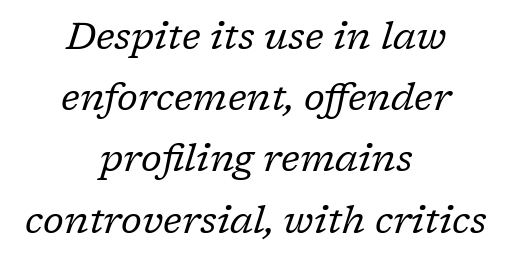
The image shows 38 px regular-weight serif type, italic (leaning right); set centered, normal line spacing (1.61x), normal letter spacing, not underlined; low stroke contrast and a medium x-height.
